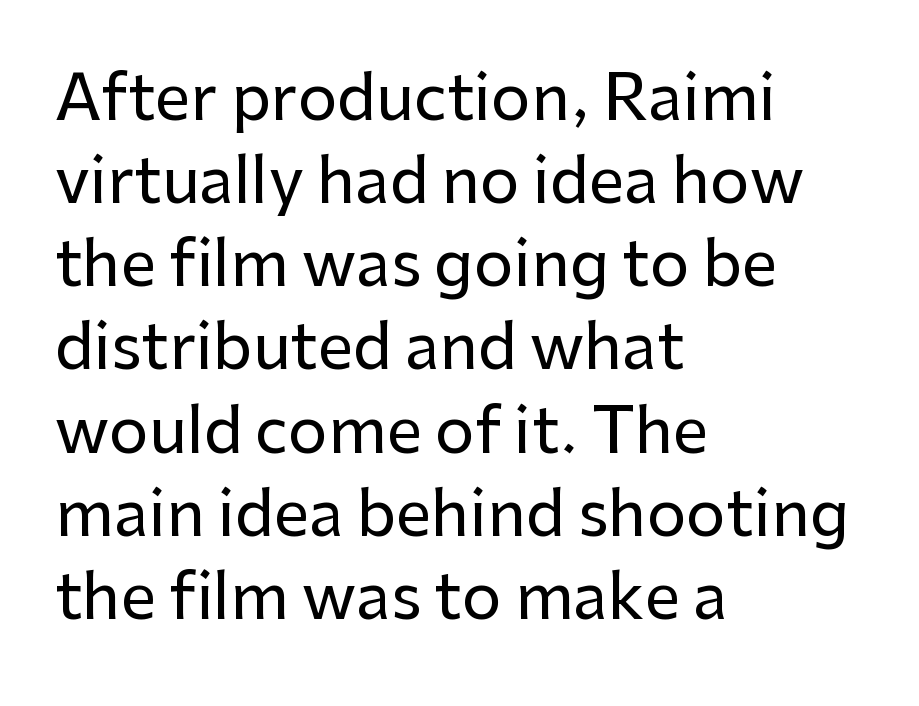
Here the designer chose a conventional face with non-uniform glyph widths. Look at the tracking — it's just the regular setting, nothing added. Notice how the passage keeps a crisp vertical edge on the left only. Vertical strokes here are truly vertical. No word sits above an underline. Leading: standard.
